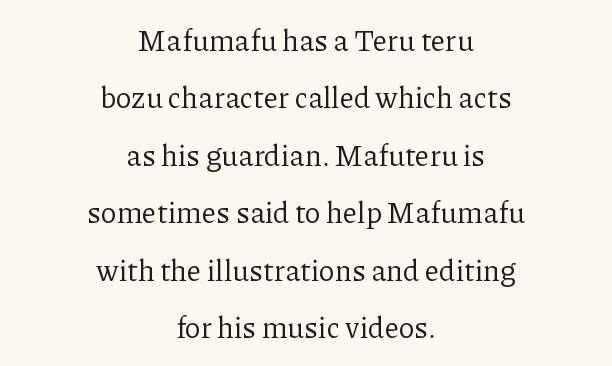
The image shows 29 px regular-weight serif type, upright; set centered, loose line spacing (1.98x), normal letter spacing, not underlined; low stroke contrast and a medium x-height.
